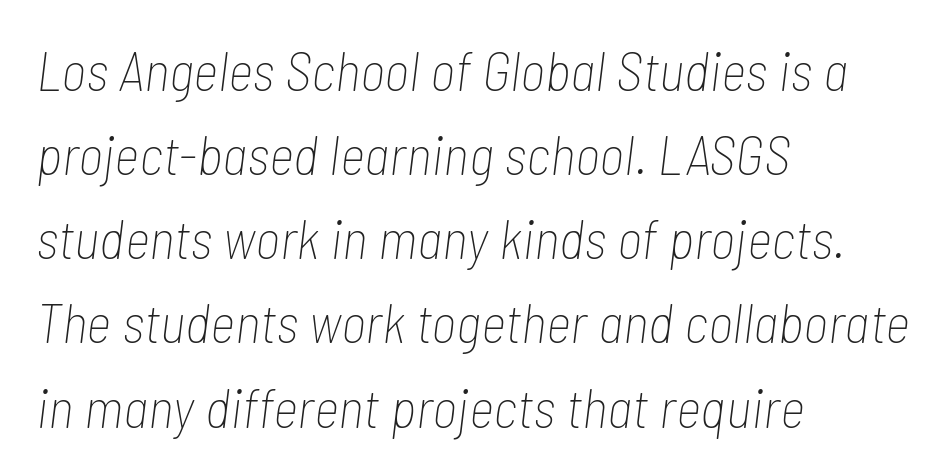
The image shows 55 px thin, condensed type, italic (leaning right); set left-aligned, normal line spacing (1.53x), normal letter spacing, not underlined; low stroke contrast and a medium x-height.
